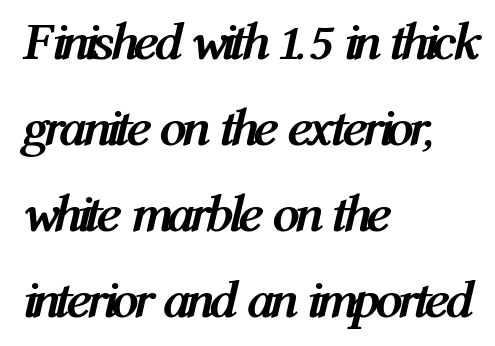
The image shows 54 px semibold, condensed type, italic (leaning right); set left-aligned, normal line spacing (1.59x), normal letter spacing, not underlined; medium stroke contrast and a medium x-height.
